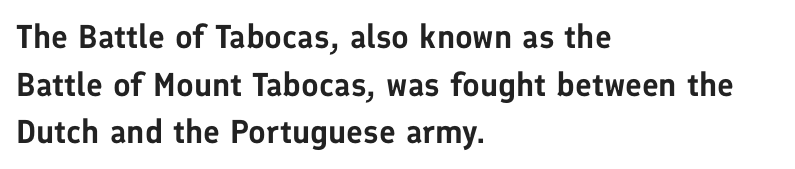
The image shows 33 px sans-serif type, upright; set left-aligned, normal line spacing (1.44x), normal letter spacing, not underlined; low stroke contrast and a medium x-height.
